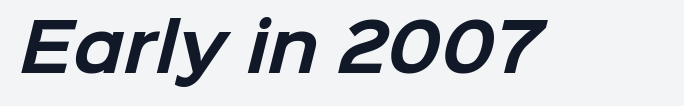
Q: Is the text bold? A: Yes.
Q: Is the typeface a serif or a sans-serif typeface? A: Sans-serif.
Q: Is the text underlined? A: No.
Q: Is the spacing between letters normal or unusually wide? A: Normal.
Q: Width (condensed, normal, or wide)? A: Normal.
Q: Stroke contrast? A: Low.
Q: x-height? A: Medium.
Q: Monospaced? A: No.
